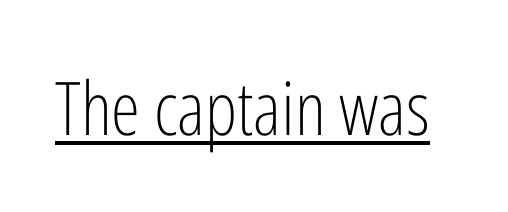
{"serif": "no", "italic": "no", "bold": "no", "weight": "light", "width": "condensed", "stroke_contrast": "low", "x_height": "medium", "monospaced": "no", "underline": "yes", "letter_spacing": "normal", "letter_spacing_em": 0.0, "glyph_px": 74}
